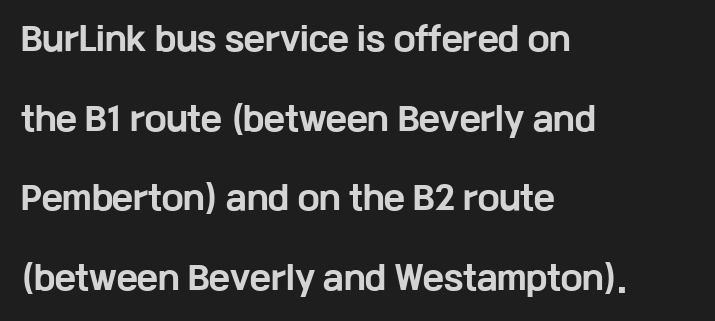
As a designer I'd log this as weight 700, bold. The passage shown is typed in a proportional face where columns would drift. No feet cap the strokes, marking this as sans-serif type. The letters stand straight up with perfectly vertical stems.
